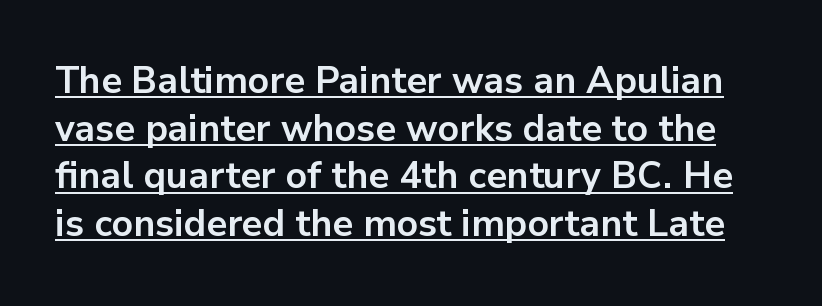
The image shows 37 px bold sans-serif type, upright; set normal line spacing (1.29x), normal letter spacing, underlined; low stroke contrast and a medium x-height.
